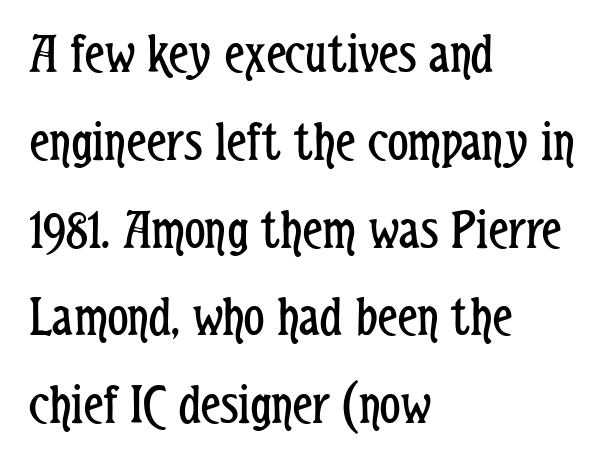
Teacher's note: observe the even left margin — that is flush-left alignment. Whoever set this chose a conventional vertical rhythm. The strokes are not fattened; the text isn't bold. The passage shown is not underscored anywhere. The letters sit at their default tracking, neither squeezed nor spread.
